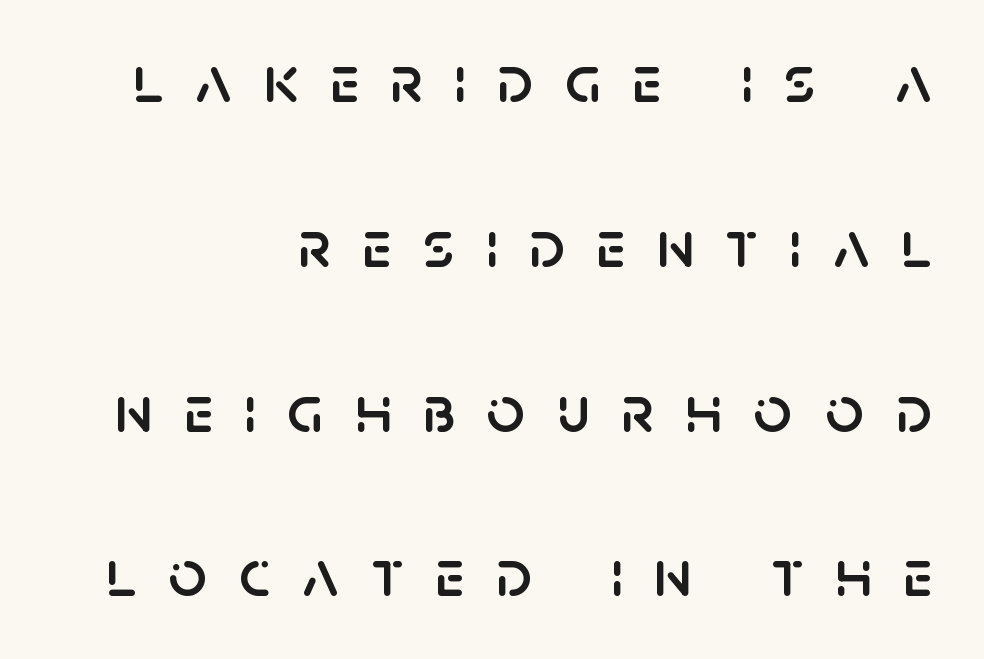
Leading: increased. All the whitespace from short lines collects on the left. Note: no serifs on the glyphs. Beneath every word, the page is bare. Spacing verdict: proportional, widths tailored to each character. The letters are spread apart with noticeably loose tracking.
